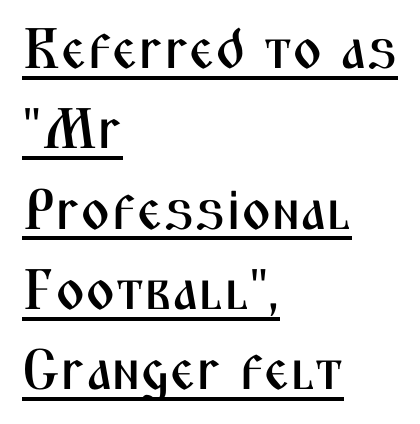
The image shows 57 px condensed sans-serif type, upright; set left-aligned, normal line spacing (1.41x), normal letter spacing, underlined; medium stroke contrast and a medium x-height.
